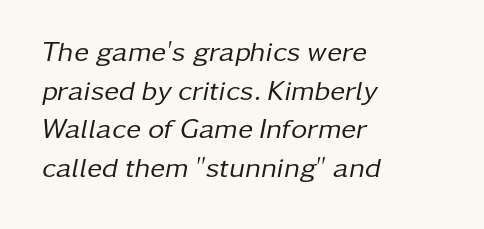
The image shows 28 px regular-weight type, italic (leaning right); set left-aligned, normal line spacing (1.38x), normal letter spacing, not underlined; low stroke contrast and a medium x-height.
